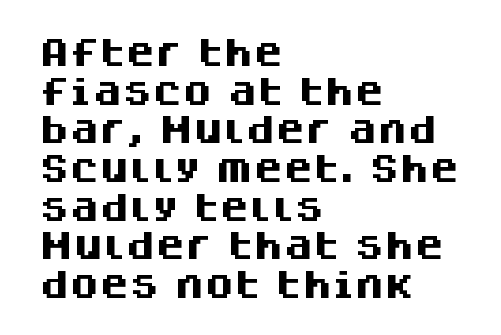
Observe the ordinary spacing: letters are neighbours, not strangers. The lines sit at an ordinary, default distance from one another. Characters remain perfectly vertical along every line. Letterform terminals end flat and unadorned throughout the passage.
